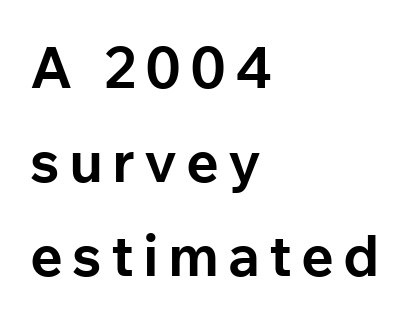
Letters rest on an invisible, unmarked baseline. A roman cut, with each character standing at attention. Line spacing here is normal. This is sans-serif lettering, the kind often seen on screens and signage.
